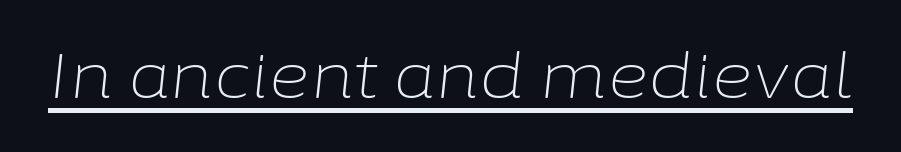
Nobody touched the tracking dial on this one. The cut favours lightness, reaching ordinary text weight at its darkest. Caption: lettering with a line underneath. These lines are rendered in a variable-pitch font. Quick note: italic.
